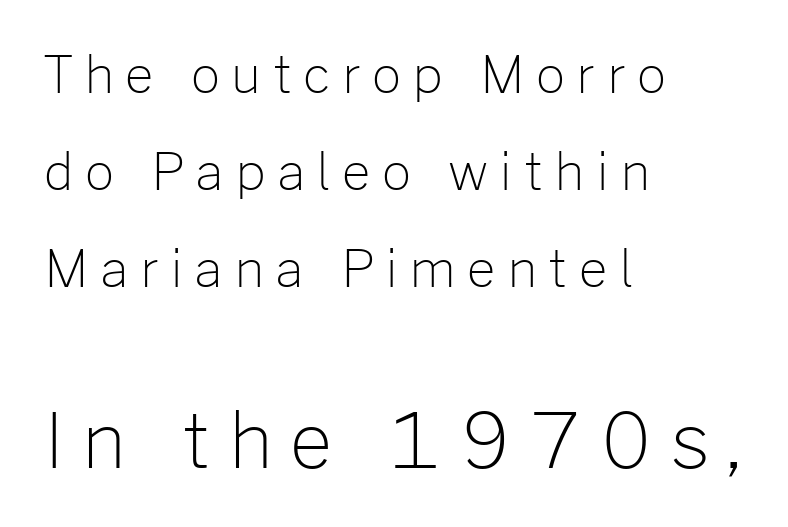
What's the leading like? Stretched, with rows far apart. Serif or sans? Sans — the stroke terminals are bare. Counters stay open thanks to moderate or lighter strokes. Do the letters lean? They stand straight. Size contrast runs from small at the top to large at the bottom. Between one letter and the next there's a generous, obvious gap.
